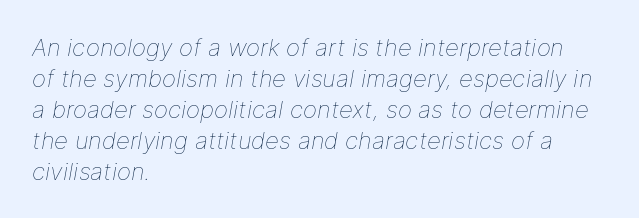
Q: Is the text bold? A: No.
Q: Is the text italic (slanted)? A: Yes, it leans right by about 9 degrees.
Q: Is the text underlined? A: No.
Q: How is the paragraph aligned? A: Left-aligned.
Q: Is the spacing between letters normal or unusually wide? A: Normal.
Q: Is the spacing between lines tight, normal or loose? A: Normal.
